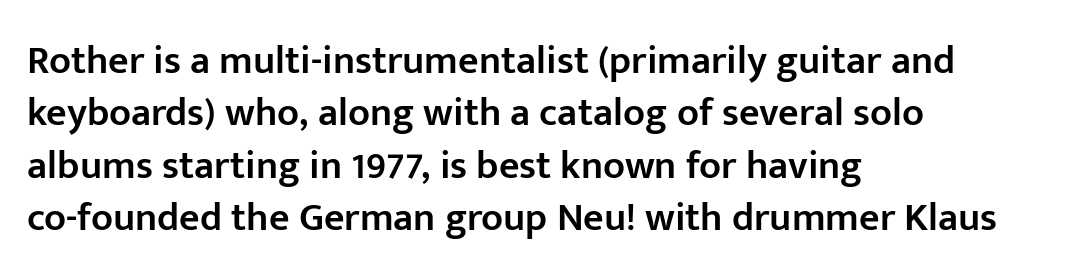
Q: Is the text bold? A: Semi-bold.
Q: Is the text italic (slanted)? A: No, it is upright.
Q: Is the typeface a serif or a sans-serif typeface? A: Sans-serif.
Q: Is the text underlined? A: No.
Q: How is the paragraph aligned? A: Left-aligned.
Q: Is the spacing between letters normal or unusually wide? A: Normal.
Q: Is the spacing between lines tight, normal or loose? A: Normal.
Q: Width (condensed, normal, or wide)? A: Normal.
Q: Stroke contrast? A: Low.
Q: x-height? A: Medium.
Q: Monospaced? A: No.
